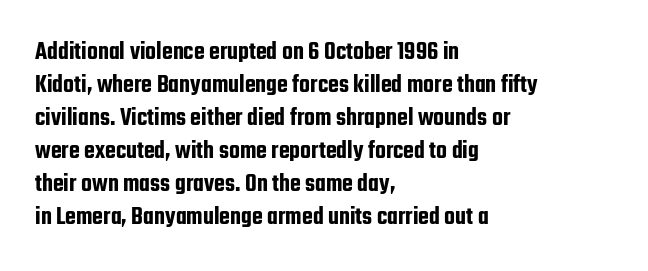
Q: Is the text italic (slanted)? A: No, it is upright.
Q: Is the text underlined? A: No.
Q: How is the paragraph aligned? A: Left-aligned.
Q: Is the spacing between letters normal or unusually wide? A: Normal.
Q: Is the spacing between lines tight, normal or loose? A: Normal.
